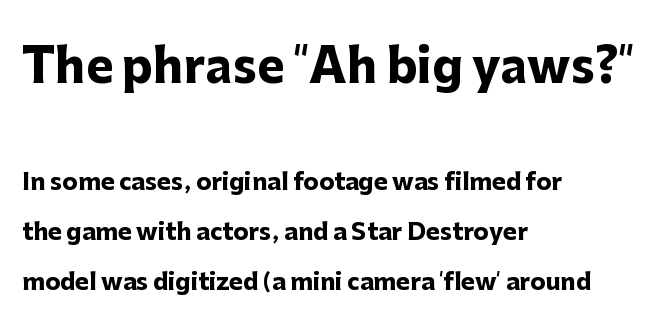
{"serif": "no", "italic": "no", "bold": "yes", "weight": "heavy", "width": "normal", "stroke_contrast": "low", "x_height": "medium", "monospaced": "no", "underline": "no", "align": "left", "line_spacing": "loose", "line_spacing_ratio": 2.18, "letter_spacing": "normal", "letter_spacing_em": 0.0, "larger_block": "first", "size_ratio": 2.0, "glyph_px": 46}
